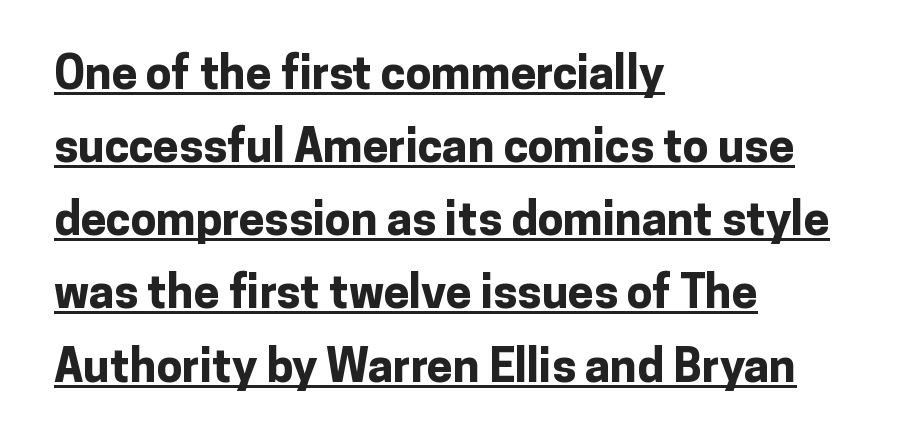
Notice how a bar underscores the lettering throughout. The glyphs in this specimen are sans serif. Leading matches the norm, producing a regular column. The rendering uses natural spacing where letterforms have individual widths. Weight: bold. This rendering uses left alignment, leaving the right contour irregular.
